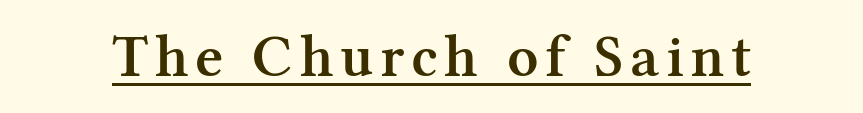
The image shows 61 px semibold serif type, upright; set underlined; medium stroke contrast and a medium x-height.
